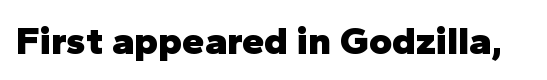
Weight: bold. This rendering leaves character spacing at its baseline value. Posture: vertical. Has an underline been added? It has not. What kind of face is this? One without serifs — a sans. Is this a fixed-width face? No — the glyphs have proportional, varying widths.
